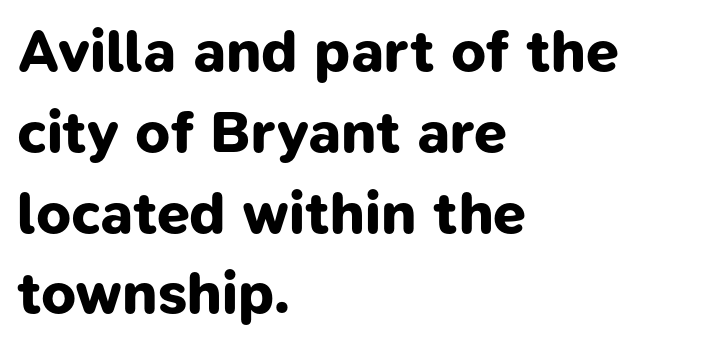
The image shows 59 px bold sans-serif type; set left-aligned, normal line spacing (1.37x), normal letter spacing, not underlined; low stroke contrast and a medium x-height.
